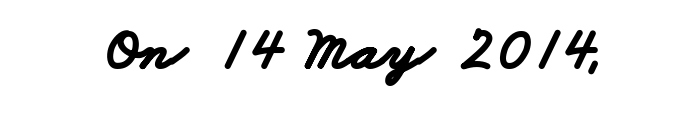
Q: Is the text bold? A: Yes.
Q: Is the typeface a serif or a sans-serif typeface? A: Sans-serif.
Q: Is the text underlined? A: No.
Q: Is the spacing between letters normal or unusually wide? A: Normal.
Q: Width (condensed, normal, or wide)? A: Wide.
Q: Stroke contrast? A: Low.
Q: x-height? A: Small.
Q: Monospaced? A: No.
